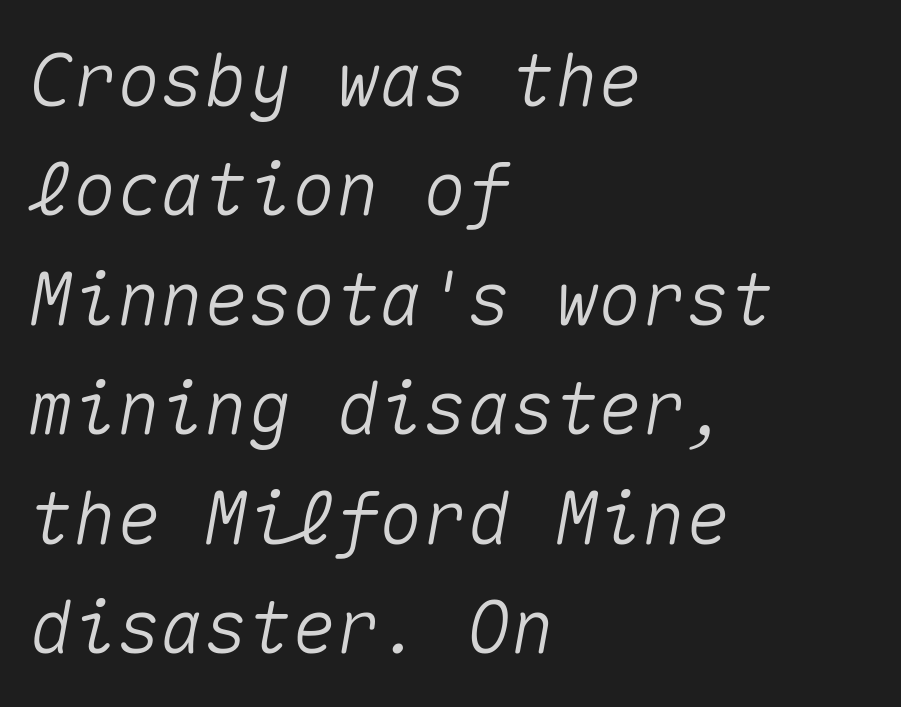
The image shows 73 px text type, italic (leaning right), monospaced; set left-aligned, normal line spacing (1.5x), normal letter spacing, not underlined; medium stroke contrast and a medium x-height.
